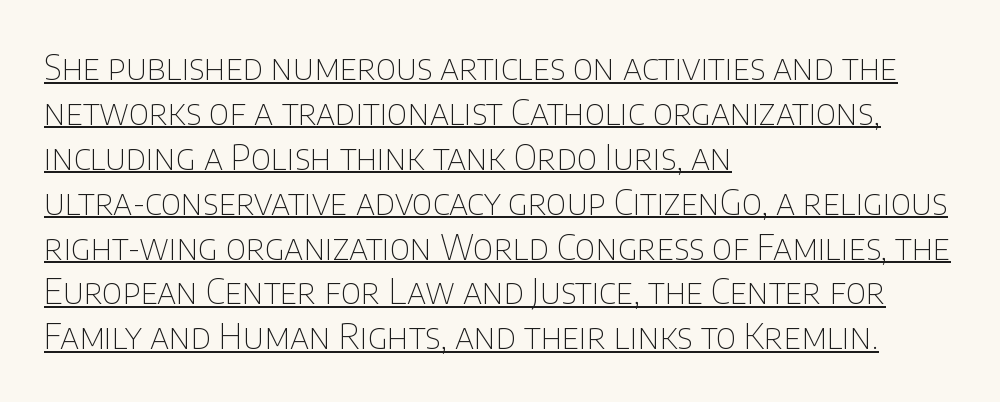
{"serif": "no", "italic": "no", "bold": "no", "weight": "thin", "width": "normal", "stroke_contrast": "low", "x_height": "large", "monospaced": "no", "underline": "yes", "align": "left", "line_spacing": "normal", "line_spacing_ratio": 1.32, "letter_spacing": "normal", "letter_spacing_em": 0.0, "glyph_px": 34}
